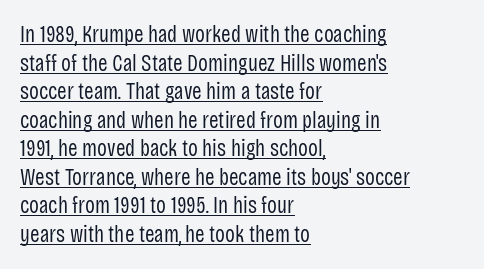
Q: Is the text bold? A: No.
Q: Is the text italic (slanted)? A: No, it is upright.
Q: Is the text underlined? A: Yes.
Q: How is the paragraph aligned? A: Left-aligned.
Q: Is the spacing between letters normal or unusually wide? A: Normal.
